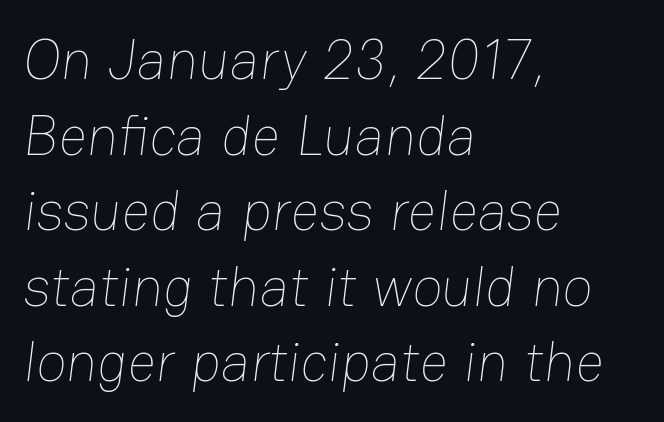
The image shows 56 px thin type; set left-aligned, normal line spacing (1.35x), normal letter spacing, not underlined; low stroke contrast and a medium x-height.
